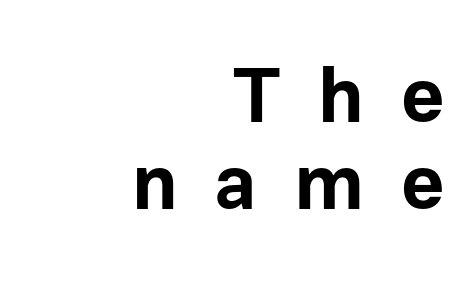
{"serif": "no", "italic": "no", "bold": "yes", "weight": "bold", "width": "normal", "stroke_contrast": "low", "x_height": "medium", "monospaced": "no", "underline": "no", "align": "right", "line_spacing": "tight", "line_spacing_ratio": 1.14, "letter_spacing": "wide", "letter_spacing_em": 0.48, "glyph_px": 76}
